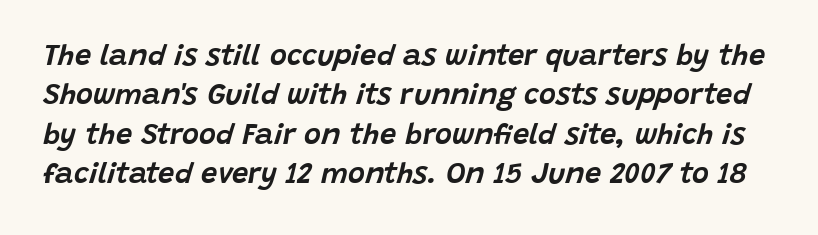
{"italic": "yes", "lean": "right", "slant_degrees": 15, "width": "normal", "stroke_contrast": "low", "x_height": "large", "monospaced": "no", "underline": "no", "line_spacing": "normal", "line_spacing_ratio": 1.36, "letter_spacing": "normal", "letter_spacing_em": 0.0, "glyph_px": 29}
